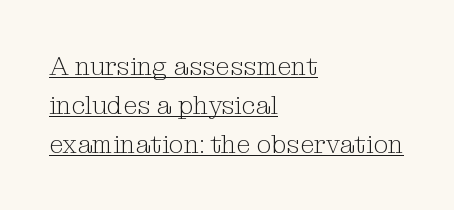
{"italic": "no", "bold": "no", "underline": "yes", "align": "left", "line_spacing": "normal", "line_spacing_ratio": 1.5, "letter_spacing": "normal", "letter_spacing_em": 0.0, "glyph_px": 26}
